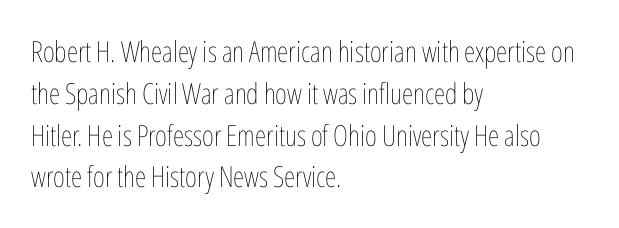
The image shows 29 px thin, condensed type, upright; set left-aligned, normal line spacing (1.44x), normal letter spacing, not underlined; low stroke contrast and a medium x-height.
